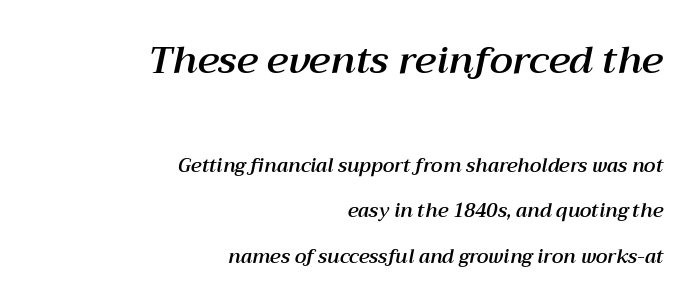
{"italic": "yes", "lean": "right", "slant_degrees": 12, "width": "normal", "stroke_contrast": "medium", "x_height": "medium", "monospaced": "no", "underline": "no", "align": "right", "line_spacing": "loose", "line_spacing_ratio": 2.4, "letter_spacing": "normal", "letter_spacing_em": 0.0, "larger_block": "first", "size_ratio": 2.0, "glyph_px": 38}
